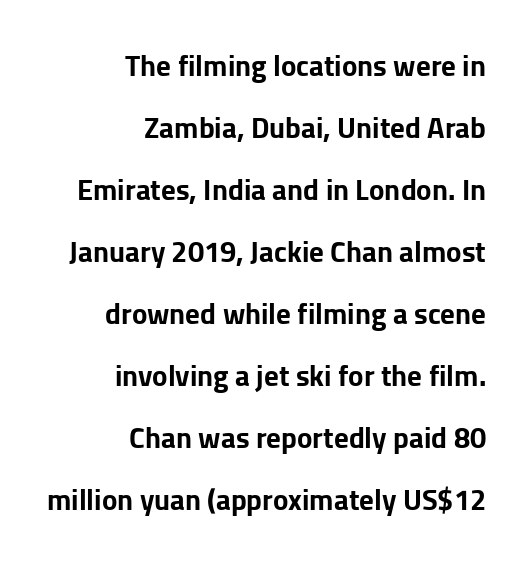
Q: Is the text bold? A: Yes.
Q: Is the text italic (slanted)? A: No, it is upright.
Q: Is the typeface a serif or a sans-serif typeface? A: Sans-serif.
Q: Is the text underlined? A: No.
Q: How is the paragraph aligned? A: Right-aligned.
Q: Is the spacing between letters normal or unusually wide? A: Normal.
Q: Is the spacing between lines tight, normal or loose? A: Loose.
Q: Width (condensed, normal, or wide)? A: Normal.
Q: Stroke contrast? A: Low.
Q: x-height? A: Medium.
Q: Monospaced? A: No.
